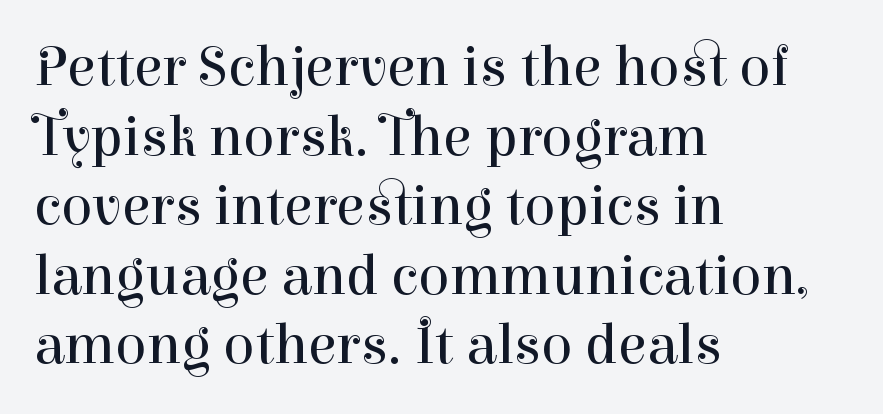
{"serif": "yes", "italic": "no", "bold": "no", "weight": "regular", "width": "normal", "stroke_contrast": "high", "x_height": "medium", "monospaced": "no", "underline": "no", "align": "left", "line_spacing_ratio": 1.2, "letter_spacing": "normal", "letter_spacing_em": 0.0, "glyph_px": 58}
